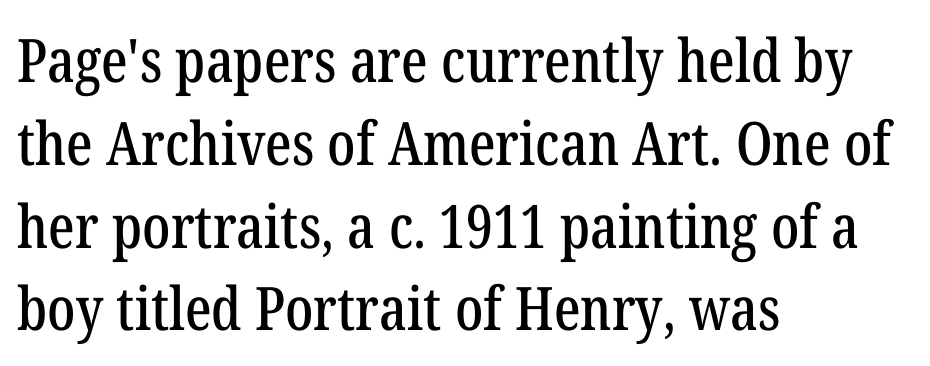
{"serif": "yes", "italic": "no", "width": "condensed", "stroke_contrast": "low", "x_height": "medium", "monospaced": "no", "underline": "no", "align": "left", "line_spacing": "normal", "line_spacing_ratio": 1.38, "letter_spacing": "normal", "letter_spacing_em": 0.0, "glyph_px": 60}
